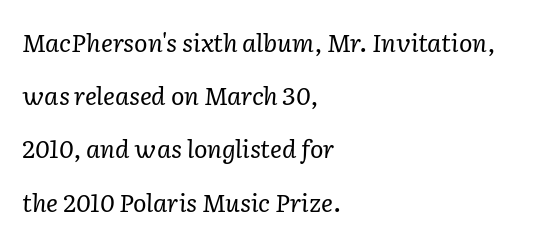
{"italic": "yes", "lean": "right", "slant_degrees": 2, "bold": "no", "underline": "no", "align": "left", "line_spacing": "loose", "line_spacing_ratio": 2.13, "letter_spacing": "normal", "letter_spacing_em": 0.0, "glyph_px": 25}
